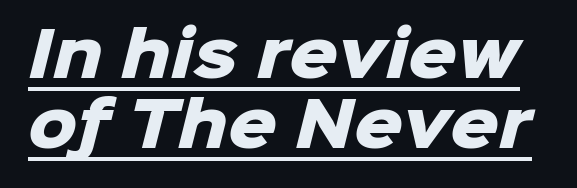
The image shows 61 px heavy sans-serif type; set tight line spacing (1.14x), normal letter spacing, underlined; low stroke contrast and a medium x-height.
